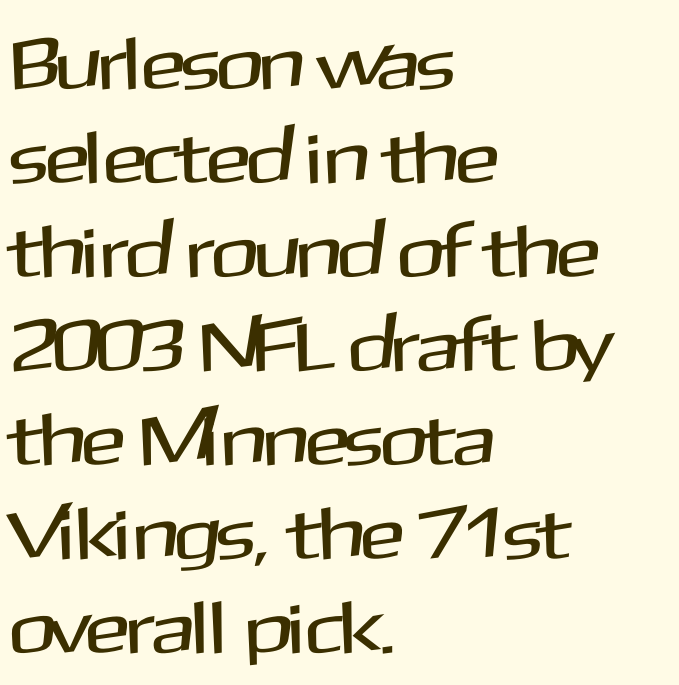
The image shows 74 px sans-serif type, upright; set left-aligned, normal line spacing (1.27x), normal letter spacing, not underlined; medium stroke contrast and a medium x-height.
